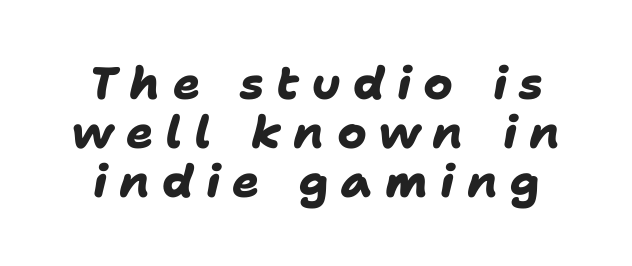
{"serif": "no", "bold": "yes", "weight": "heavy", "width": "normal", "stroke_contrast": "low", "x_height": "medium", "monospaced": "no", "underline": "no", "line_spacing": "tight", "line_spacing_ratio": 1.09, "letter_spacing": "wide", "letter_spacing_em": 0.27, "glyph_px": 45}
